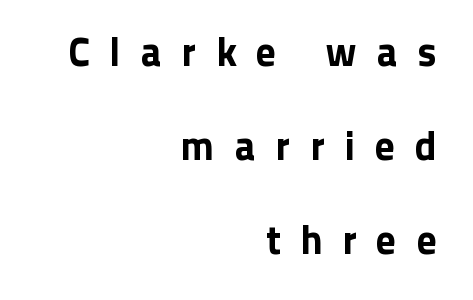
{"serif": "no", "italic": "no", "width": "normal", "stroke_contrast": "low", "x_height": "medium", "monospaced": "no", "underline": "no", "align": "right", "line_spacing": "loose", "line_spacing_ratio": 2.35, "letter_spacing": "wide", "letter_spacing_em": 0.5, "glyph_px": 40}
